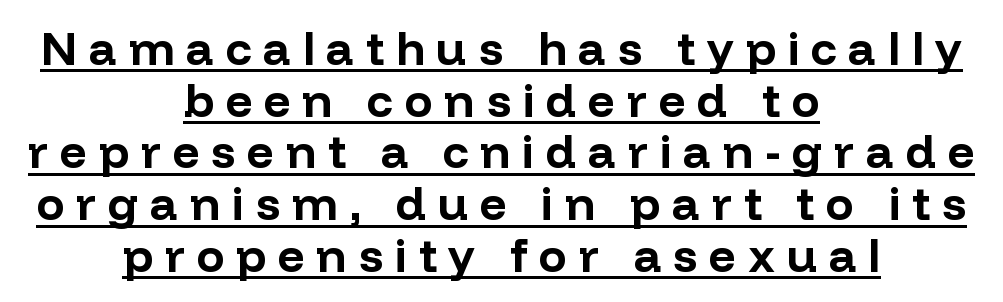
The font's upright variant was chosen for this text. The text was rendered using a sans face with plain stroke endings. Do the characters align in a grid? No, the font is proportional. How are the letters spaced? Widely, with obvious added tracking. The lettering is marked with a stroke running underneath it.
